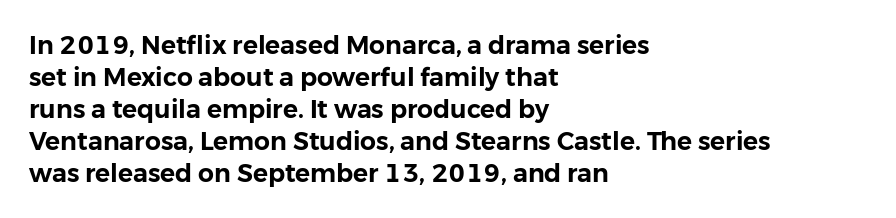
Summary of vertical rhythm: regular, with standard interline spacing. The string is rendered with underlining switched off. This rendering uses left alignment, leaving the right contour irregular. The lettering stays uniformly vertical, giving the passage a roman look. The horizontal fit of the characters is conventional and even.
